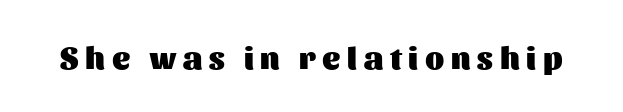
{"serif": "no", "italic": "no", "bold": "yes", "weight": "heavy", "width": "normal", "stroke_contrast": "medium", "x_height": "medium", "monospaced": "no", "underline": "no", "letter_spacing": "wide", "letter_spacing_em": 0.22, "glyph_px": 31}
